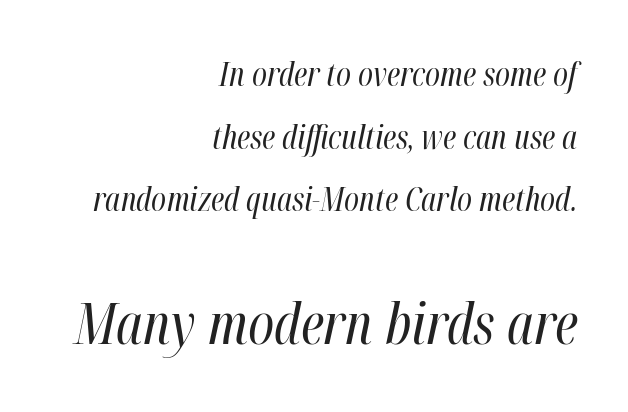
The image shows 56 px regular-weight, condensed type, italic (leaning right); set right-aligned, loose line spacing (1.96x), normal letter spacing, not underlined; the second (bottom) block is 1.75x larger; high stroke contrast and a medium x-height.
